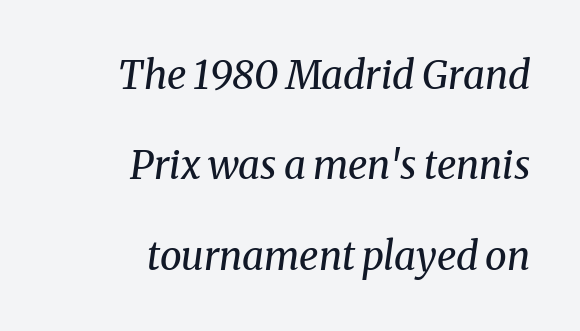
Is the stroke heavy? The answer is a plain regular-or-lighter. Observe the lean: these are italic letterforms. The letters advance in unequal steps, a hallmark of proportional type. Font category for this specimen: serif. What's the leading like? Stretched, with rows far apart.
